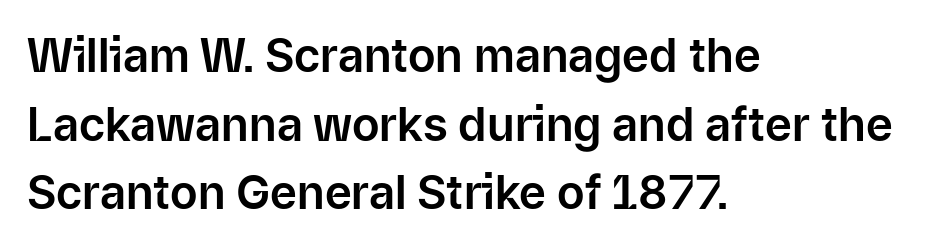
Q: Is the text italic (slanted)? A: No, it is upright.
Q: Is the typeface a serif or a sans-serif typeface? A: Sans-serif.
Q: Is the text underlined? A: No.
Q: How is the paragraph aligned? A: Left-aligned.
Q: Is the spacing between letters normal or unusually wide? A: Normal.
Q: Is the spacing between lines tight, normal or loose? A: Normal.
Q: Width (condensed, normal, or wide)? A: Normal.
Q: Stroke contrast? A: Low.
Q: x-height? A: Medium.
Q: Monospaced? A: No.
